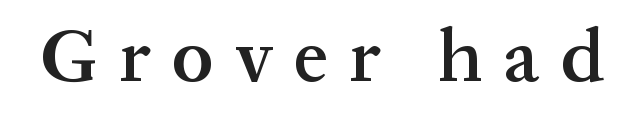
Observe the serifs anchoring each vertical stroke in this sample. Vertical strokes here are truly vertical. Bold? Not quite — semibold, heavier than regular but stopping short. Look at the tracking — it's clearly loosened, letters drifting apart. This sample has the flowing, uneven cadence of proportional lettering.
